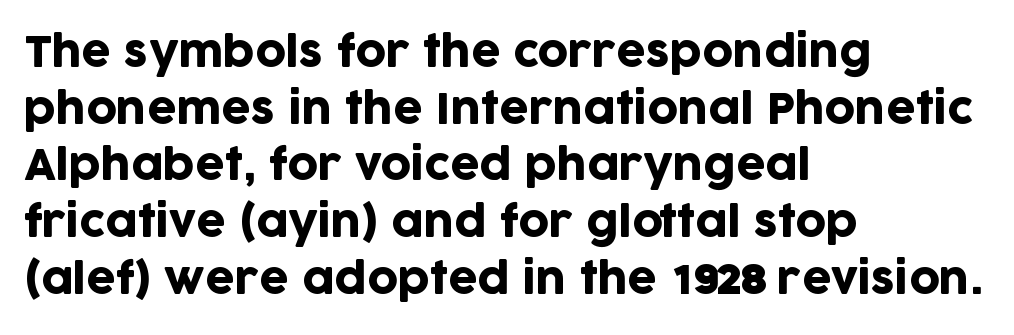
The image shows 42 px sans-serif type, upright; set left-aligned, normal line spacing (1.35x), normal letter spacing, not underlined; low stroke contrast and a large x-height.
